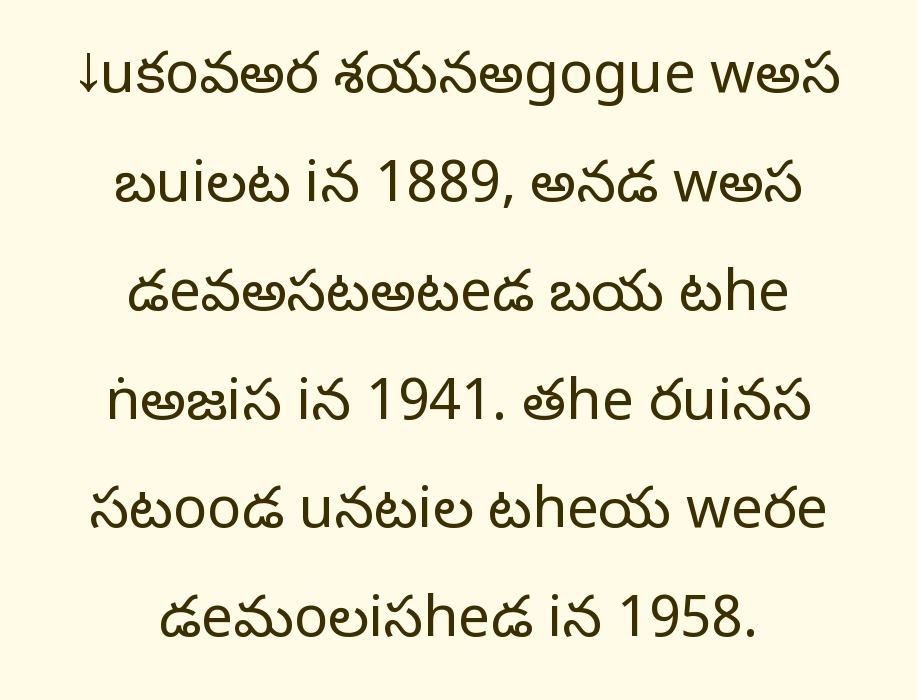
The lines are spread far apart with generous leading. Each row of text sits above clean, open space. A typesetter would label this face a sans. Think of a printed novel: that variable character pitch is what you see here. The rendering positions every line midway between the sides.
